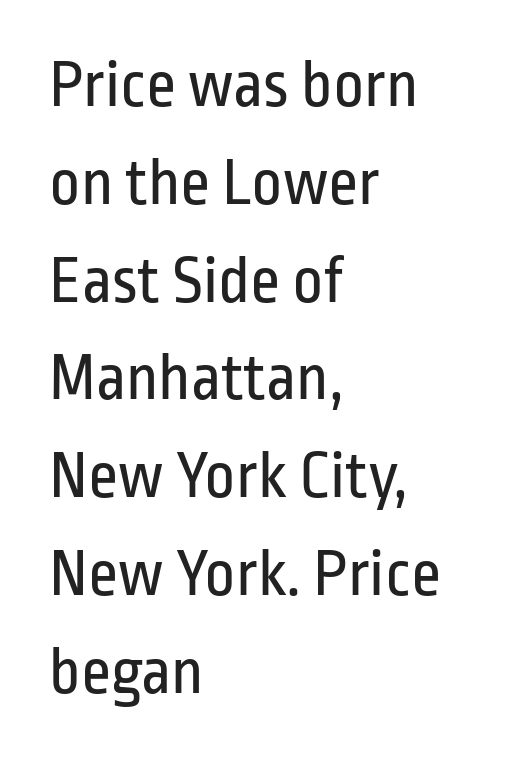
The image shows 67 px regular-weight, condensed sans-serif type, upright; set left-aligned, normal line spacing (1.46x), normal letter spacing, not underlined; low stroke contrast and a medium x-height.
